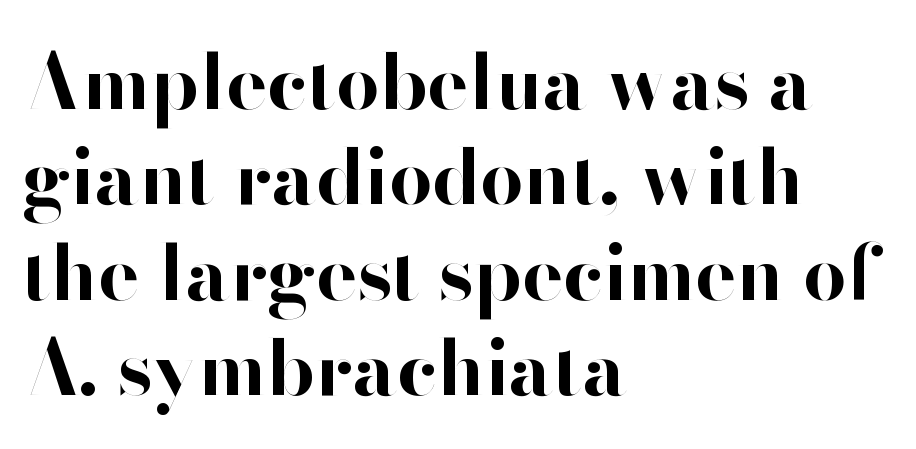
Q: Is the text bold? A: Yes.
Q: Is the text italic (slanted)? A: No, it is upright.
Q: Is the typeface a serif or a sans-serif typeface? A: Sans-serif.
Q: Is the text underlined? A: No.
Q: How is the paragraph aligned? A: Left-aligned.
Q: Is the spacing between letters normal or unusually wide? A: Normal.
Q: Width (condensed, normal, or wide)? A: Normal.
Q: Stroke contrast? A: High.
Q: x-height? A: Small.
Q: Monospaced? A: No.
